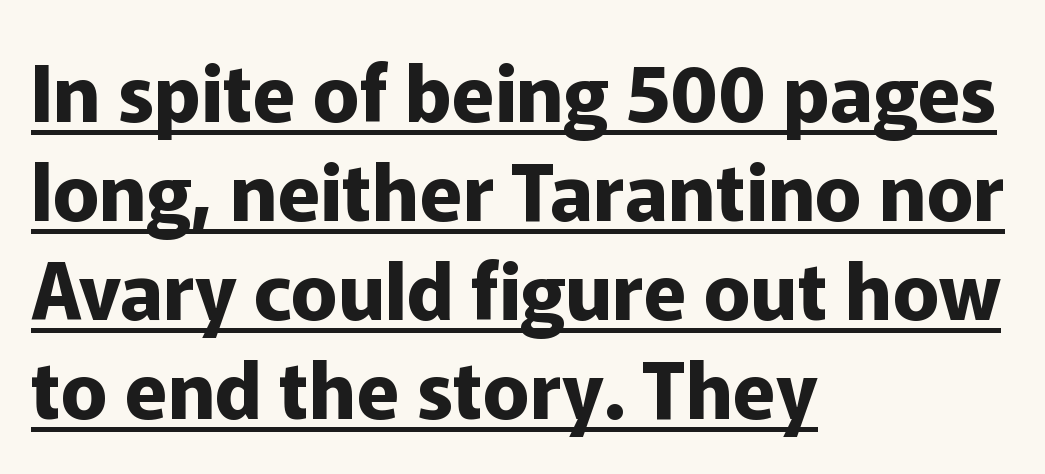
The designer left line spacing at the default. The face used here is a sans, in the tradition of grotesques and geometrics. The setting favours the left margin, as ordinary paragraphs usually do. Tracking value appears to be zero — textbook default spacing.
